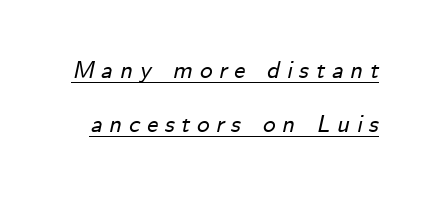
Honestly, the rows look like they've been pulled way apart. Italic: yes, the glyphs are oblique. A typesetter would call this heavily tracked-out type. Underlining? Definitely there.
